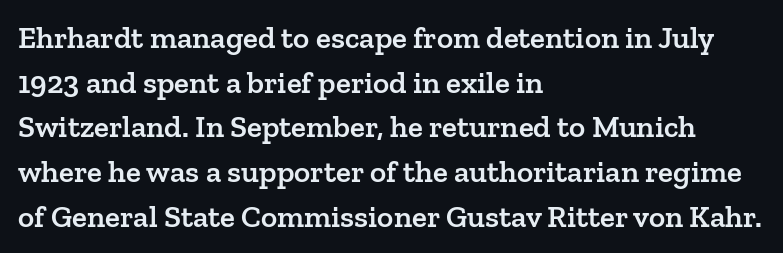
Q: Is the text bold? A: Semi-bold.
Q: Is the text italic (slanted)? A: No, it is upright.
Q: Is the typeface a serif or a sans-serif typeface? A: Serif.
Q: Is the text underlined? A: No.
Q: How is the paragraph aligned? A: Left-aligned.
Q: Is the spacing between letters normal or unusually wide? A: Normal.
Q: Is the spacing between lines tight, normal or loose? A: Normal.
Q: Width (condensed, normal, or wide)? A: Normal.
Q: Stroke contrast? A: Low.
Q: x-height? A: Medium.
Q: Monospaced? A: No.
